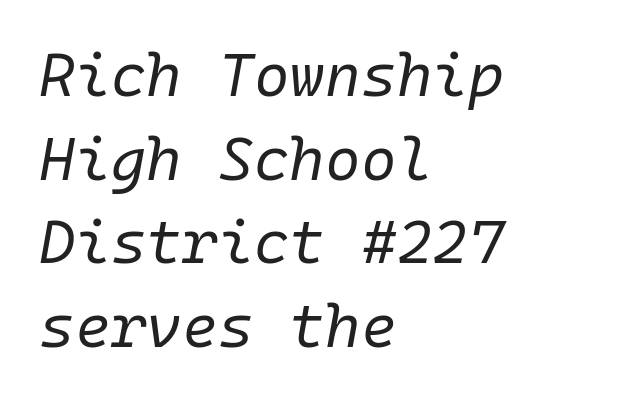
{"italic": "yes", "lean": "right", "slant_degrees": 10, "bold": "no", "weight": "regular", "width": "normal", "stroke_contrast": "low", "x_height": "medium", "monospaced": "yes", "underline": "no", "align": "left", "line_spacing": "normal", "line_spacing_ratio": 1.37, "letter_spacing": "normal", "letter_spacing_em": 0.0, "glyph_px": 61}
